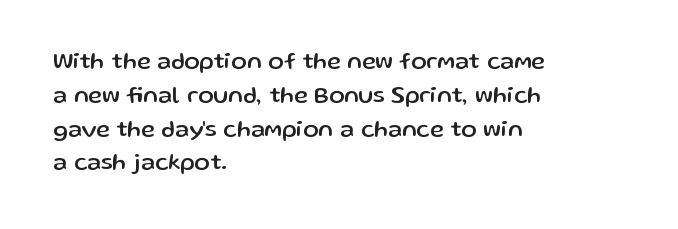
{"italic": "no", "underline": "no", "align": "left", "line_spacing": "normal", "line_spacing_ratio": 1.47, "letter_spacing": "normal", "letter_spacing_em": 0.0, "glyph_px": 23}
